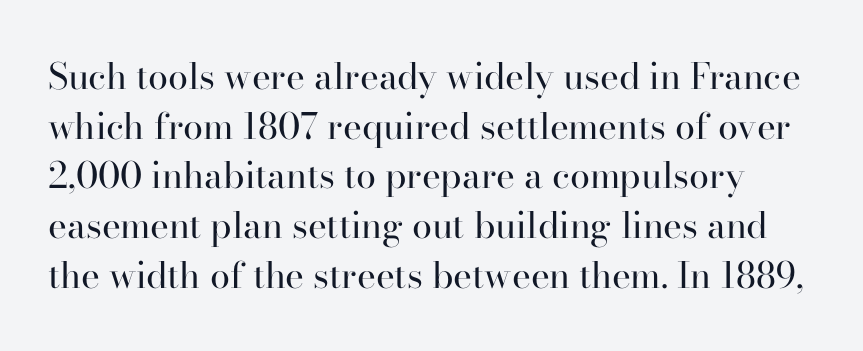
{"serif": "yes", "italic": "no", "bold": "no", "weight": "regular", "width": "normal", "stroke_contrast": "high", "x_height": "small", "monospaced": "no", "underline": "no", "line_spacing": "normal", "line_spacing_ratio": 1.38, "letter_spacing": "normal", "letter_spacing_em": 0.0, "glyph_px": 36}
